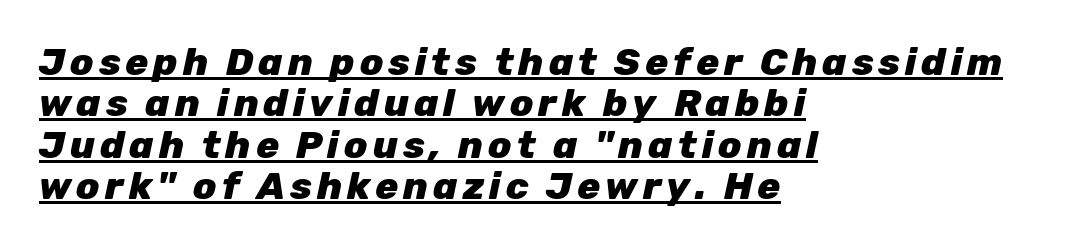
{"italic": "yes", "lean": "right", "slant_degrees": 12, "bold": "yes", "weight": "heavy", "width": "normal", "stroke_contrast": "low", "x_height": "medium", "monospaced": "no", "underline": "yes", "align": "left", "line_spacing": "tight", "line_spacing_ratio": 1.09, "glyph_px": 38}
